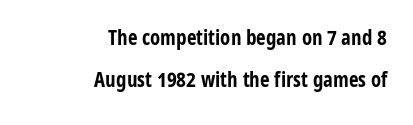
{"italic": "no", "bold": "yes", "underline": "no", "align": "right", "line_spacing": "loose", "line_spacing_ratio": 2.01, "letter_spacing": "normal", "letter_spacing_em": 0.0, "glyph_px": 21}
